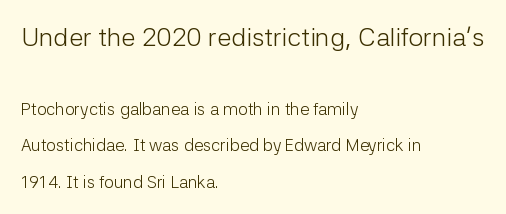
Here the first block reads like a headline and the second like body copy. This is the regular roman posture of the typeface. The setting favours the left margin, as ordinary paragraphs usually do. Compared with typical paragraphs, the rows here are farther apart.
